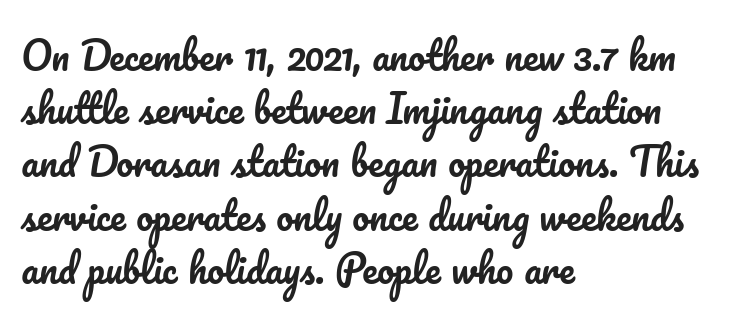
{"width": "normal", "stroke_contrast": "low", "x_height": "small", "monospaced": "no", "underline": "no", "align": "left", "line_spacing": "normal", "line_spacing_ratio": 1.4, "letter_spacing": "normal", "letter_spacing_em": 0.0, "glyph_px": 38}
